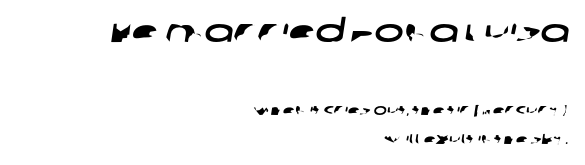
Q: Is the typeface a serif or a sans-serif typeface? A: Sans-serif.
Q: Is the text underlined? A: No.
Q: How is the paragraph aligned? A: Right-aligned.
Q: Is the spacing between letters normal or unusually wide? A: Normal.
Q: Is the spacing between lines tight, normal or loose? A: Loose.
Q: Which block of text is set in a larger size, the first (top) or the second (bottom)? A: The first (top) one.
Q: Width (condensed, normal, or wide)? A: Wide.
Q: Stroke contrast? A: Low.
Q: x-height? A: Large.
Q: Monospaced? A: No.
